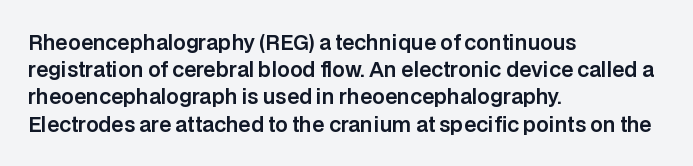
The image shows 20 px text type, upright; set left-aligned, normal line spacing (1.36x), normal letter spacing, not underlined.
